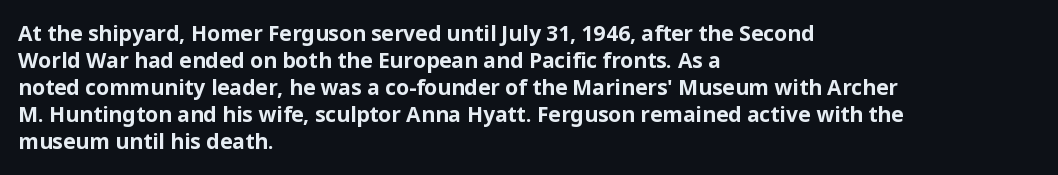
{"italic": "no", "bold": "yes", "underline": "no", "align": "left", "line_spacing": "normal", "line_spacing_ratio": 1.29, "letter_spacing": "normal", "letter_spacing_em": 0.0, "glyph_px": 21}
